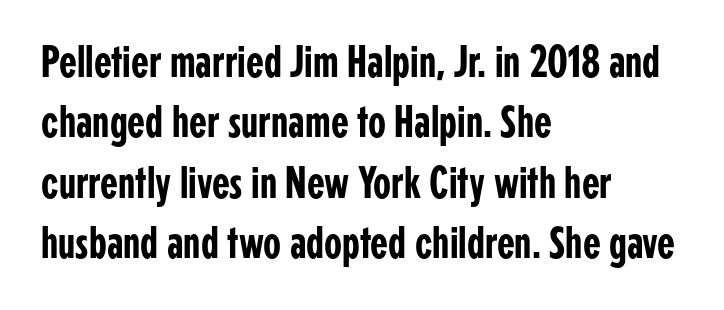
The image shows 46 px condensed sans-serif type, upright; set left-aligned, normal line spacing (1.31x), normal letter spacing, not underlined; low stroke contrast and a medium x-height.
